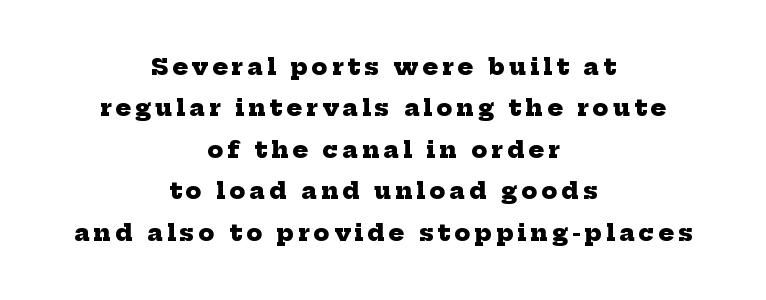
{"bold": "yes", "underline": "no", "align": "center", "line_spacing_ratio": 1.8, "glyph_px": 23}
